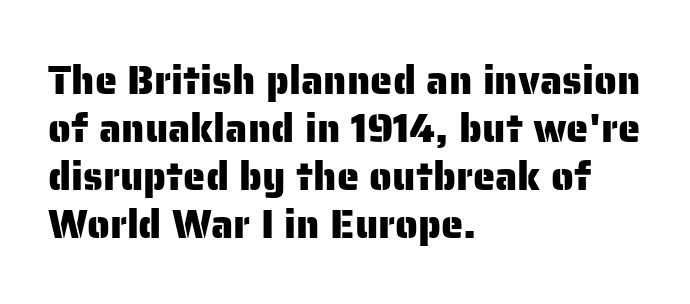
Short note: letters normally spaced. The ragged edge is on the right, which tells us the setting is flush left. Note: no serifs on the glyphs. Bare-footed words on every line.
